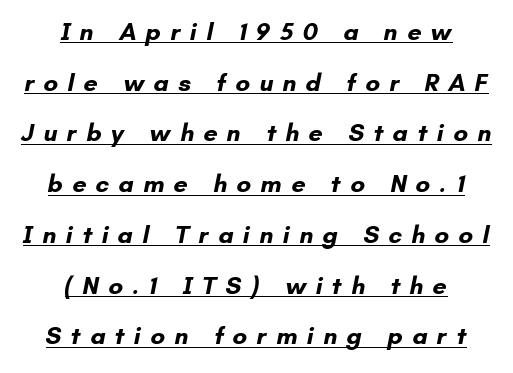
Typesetter's note: full bold, strokes at maximum text heaviness. Compared with undecorated copy, this sample adds a rule below the words. Rows of type keep a wide berth in the vertical direction. Notice how the passage keeps no hard edge, just a central spine. Compared with typical body copy, the letter spacing here is much looser.
